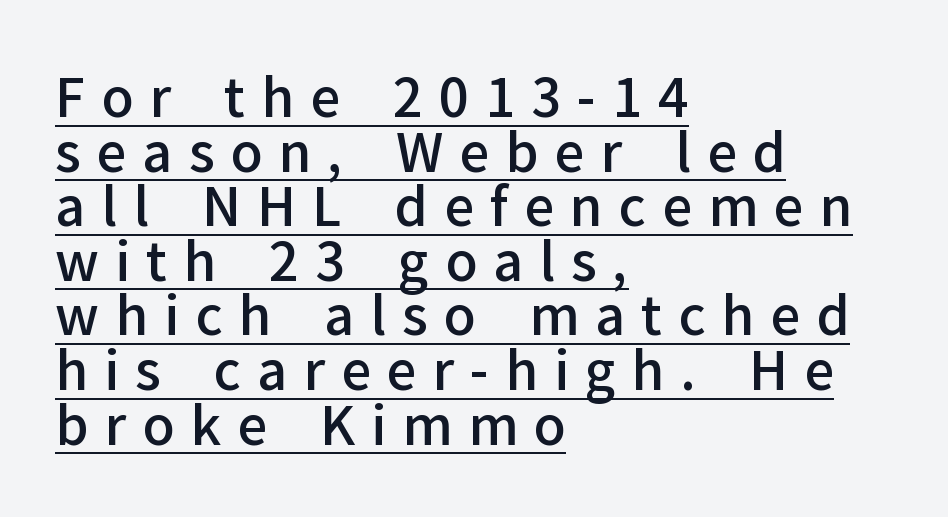
The image shows 53 px semibold sans-serif type, upright; set left-aligned, tight line spacing (1.03x), unusually wide letter spacing (+0.3 em), underlined; low stroke contrast and a medium x-height.
